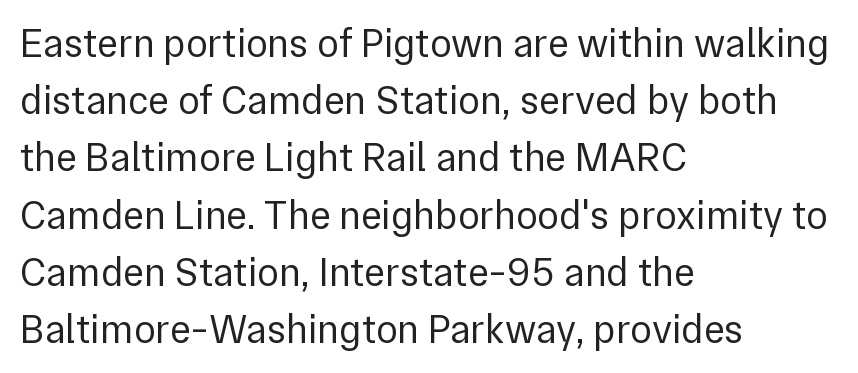
{"serif": "no", "italic": "no", "bold": "no", "weight": "regular", "width": "normal", "x_height": "medium", "monospaced": "no", "underline": "no", "align": "left", "line_spacing": "normal", "line_spacing_ratio": 1.43, "letter_spacing": "normal", "letter_spacing_em": 0.0, "glyph_px": 40}
